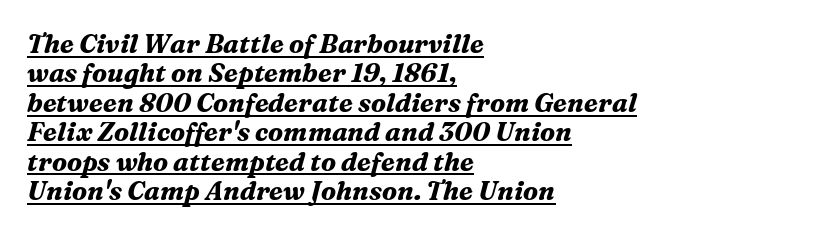
Q: Is the text bold? A: Yes.
Q: Is the text italic (slanted)? A: Yes, it leans right by about 16 degrees.
Q: Is the text underlined? A: Yes.
Q: How is the paragraph aligned? A: Left-aligned.
Q: Is the spacing between letters normal or unusually wide? A: Normal.
Q: Is the spacing between lines tight, normal or loose? A: Tight.
